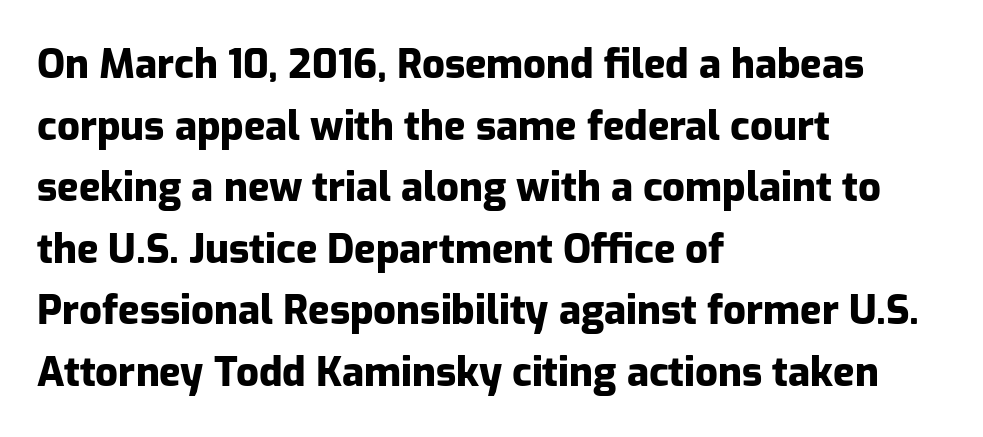
Q: Is the text bold? A: Yes.
Q: Is the text italic (slanted)? A: No, it is upright.
Q: Is the typeface a serif or a sans-serif typeface? A: Sans-serif.
Q: Is the text underlined? A: No.
Q: How is the paragraph aligned? A: Left-aligned.
Q: Is the spacing between letters normal or unusually wide? A: Normal.
Q: Is the spacing between lines tight, normal or loose? A: Normal.
Q: Width (condensed, normal, or wide)? A: Normal.
Q: Stroke contrast? A: Low.
Q: x-height? A: Medium.
Q: Monospaced? A: No.
